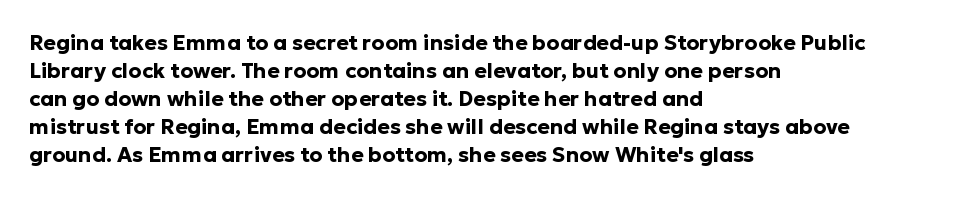
Style check: upright. Reading down the block, your eye returns to a fixed left position each line. This rendering leaves character spacing at its baseline value. Check under the words: just untouched page.
